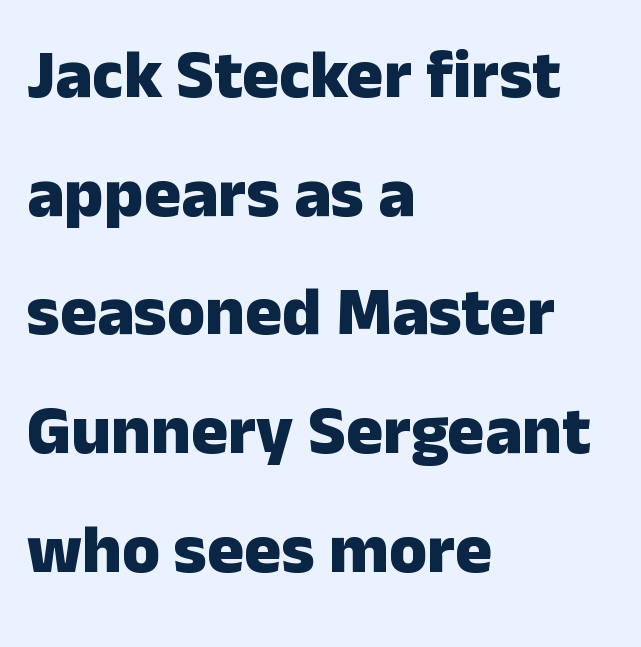
Leftover space on each line is placed entirely after the last word. The typesetting leans heavy: a genuine bold. Inter-character spacing is left at the font's built-in metrics. Varying glyph widths throughout — classic text-font behaviour. Nothing sits at the stroke ends, so this counts as sans-serif. Bare-footed words on every line.
